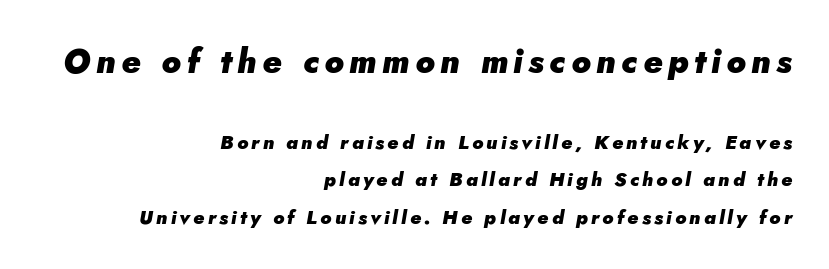
These lines are rendered in a variable-pitch font. Alignment: flush right. Any mark beneath the type? The region is blank. Reading top to bottom, the characters get smaller at the block break. Weight check: bold — yes, fully. The glyphs look as if they've been sheared to an angle.
